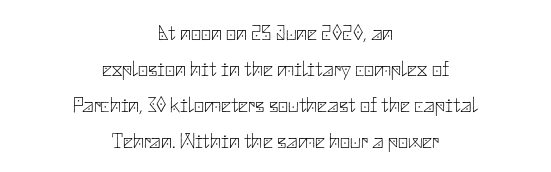
The image shows 22 px text type, upright; set centered, normal line spacing (1.64x), normal letter spacing, not underlined.
